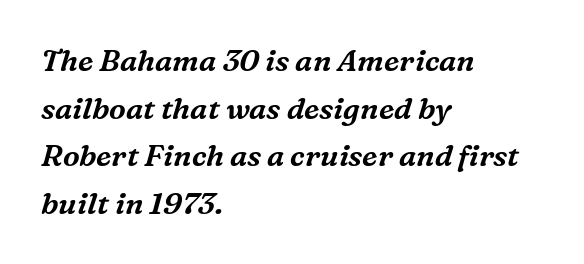
Compared with a centered layout, this one pins lines to the left instead. The letters advance in unequal steps, a hallmark of proportional type. In terms of leading, this rendering sits right in the middle. Observe the serifs anchoring each vertical stroke in this sample. Descenders hang freely into open space.
